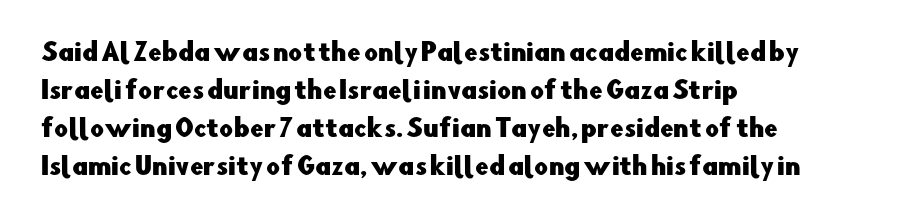
The specimen omits any rule beneath the text block's lines. Alignment: flush left. Italic? Not at all — the glyphs are vertical. The lines sit at an ordinary, default distance from one another. You could call the tracking neutral — neither tight nor loose.
